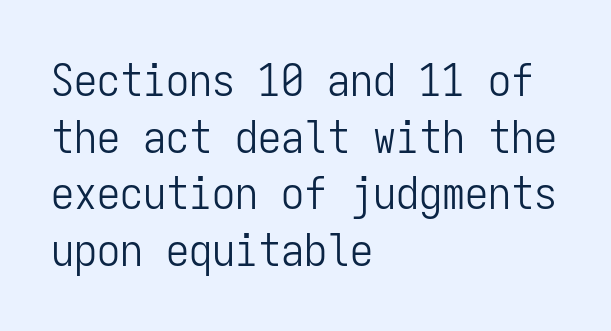
The image shows 46 px light, condensed sans-serif type, upright, monospaced; set left-aligned, line spacing 1.23x, normal letter spacing, not underlined; low stroke contrast and a medium x-height.
